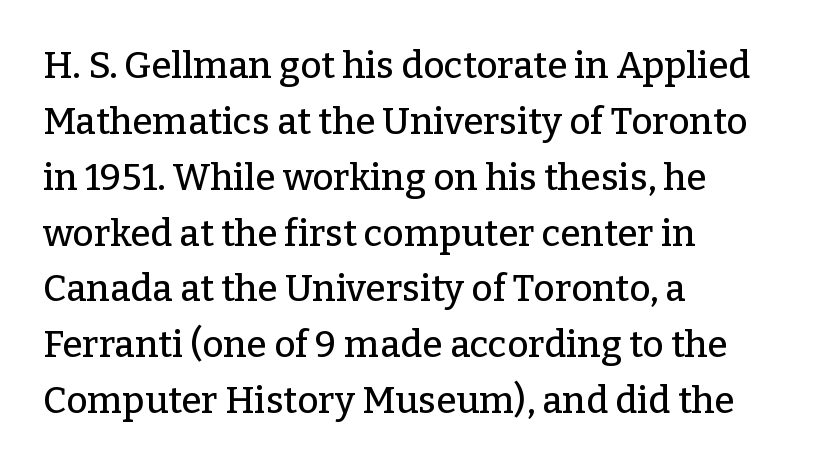
How are the letters spaced? Ordinarily, with no added tracking. This rendering employs a face with finishing strokes, i.e., a serif. The foot of each line stays bare and open. The lines in this sample share a left origin and differ only in where they stop. A typesetter would mark this as roman, not italic.
